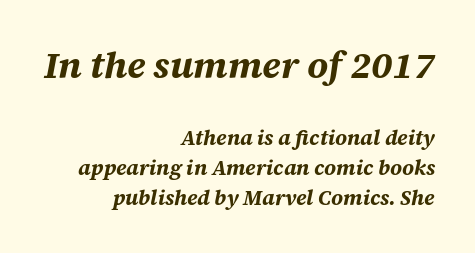
Q: Is the text bold? A: Yes.
Q: Is the text italic (slanted)? A: Yes, it leans right by about 12 degrees.
Q: Is the text underlined? A: No.
Q: How is the paragraph aligned? A: Right-aligned.
Q: Is the spacing between letters normal or unusually wide? A: Normal.
Q: Is the spacing between lines tight, normal or loose? A: Normal.
Q: Which block of text is set in a larger size, the first (top) or the second (bottom)? A: The first (top) one.
Q: Width (condensed, normal, or wide)? A: Normal.
Q: Stroke contrast? A: Medium.
Q: x-height? A: Large.
Q: Monospaced? A: No.
